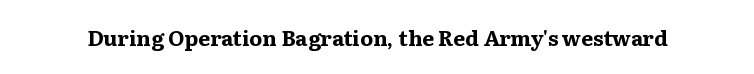
Q: Is the text bold? A: Yes.
Q: Is the text italic (slanted)? A: No, it is upright.
Q: Is the text underlined? A: No.
Q: Is the spacing between letters normal or unusually wide? A: Normal.
